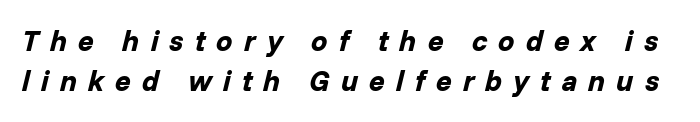
{"italic": "yes", "lean": "right", "slant_degrees": 14, "bold": "yes", "weight": "bold", "width": "normal", "stroke_contrast": "low", "x_height": "medium", "monospaced": "no", "underline": "no", "line_spacing": "normal", "line_spacing_ratio": 1.38, "letter_spacing": "wide", "letter_spacing_em": 0.38, "glyph_px": 29}
